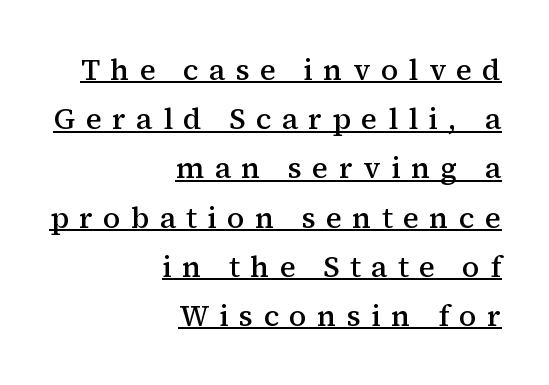
{"serif": "yes", "italic": "no", "bold": "semi", "weight": "semibold", "width": "normal", "stroke_contrast": "medium", "x_height": "medium", "monospaced": "no", "underline": "yes", "align": "right", "line_spacing": "normal", "line_spacing_ratio": 1.64, "letter_spacing": "wide", "letter_spacing_em": 0.34, "glyph_px": 30}
